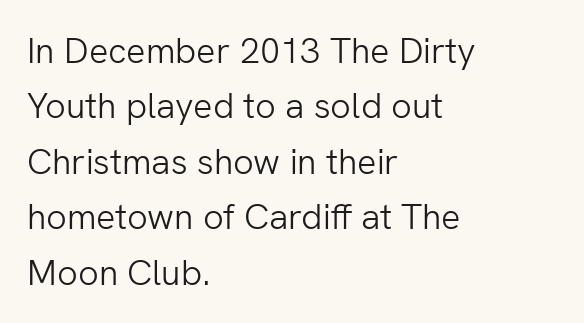
Q: Is the text bold? A: No.
Q: Is the text italic (slanted)? A: No, it is upright.
Q: Is the typeface a serif or a sans-serif typeface? A: Sans-serif.
Q: Is the text underlined? A: No.
Q: How is the paragraph aligned? A: Left-aligned.
Q: Is the spacing between letters normal or unusually wide? A: Normal.
Q: Is the spacing between lines tight, normal or loose? A: Normal.
Q: Width (condensed, normal, or wide)? A: Normal.
Q: Stroke contrast? A: Low.
Q: x-height? A: Medium.
Q: Monospaced? A: No.
